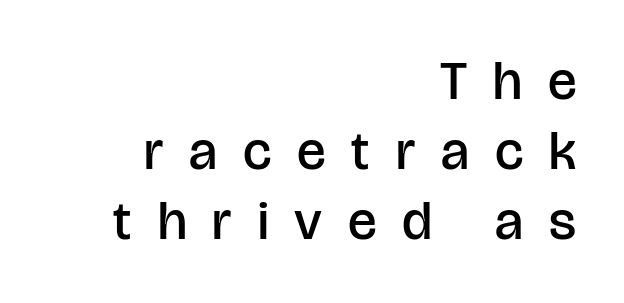
{"serif": "no", "italic": "no", "bold": "semi", "weight": "semibold", "width": "normal", "stroke_contrast": "low", "x_height": "large", "monospaced": "no", "underline": "no", "align": "right", "line_spacing": "normal", "line_spacing_ratio": 1.3, "letter_spacing": "wide", "letter_spacing_em": 0.48, "glyph_px": 54}
